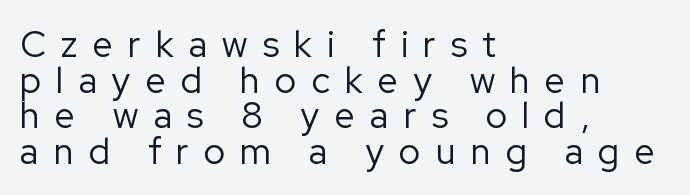
{"serif": "no", "italic": "no", "bold": "no", "weight": "regular", "width": "normal", "stroke_contrast": "low", "x_height": "medium", "monospaced": "no", "underline": "no", "align": "left", "line_spacing": "tight", "line_spacing_ratio": 0.99, "letter_spacing": "wide", "letter_spacing_em": 0.42, "glyph_px": 36}
